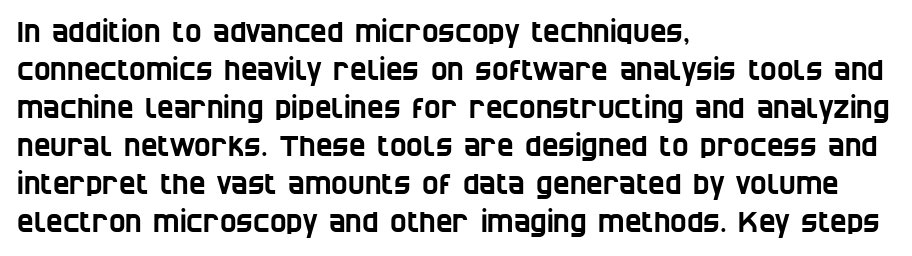
{"serif": "no", "width": "condensed", "stroke_contrast": "low", "x_height": "large", "monospaced": "no", "underline": "no", "align": "left", "line_spacing": "normal", "line_spacing_ratio": 1.36, "letter_spacing": "normal", "letter_spacing_em": 0.0, "glyph_px": 28}
